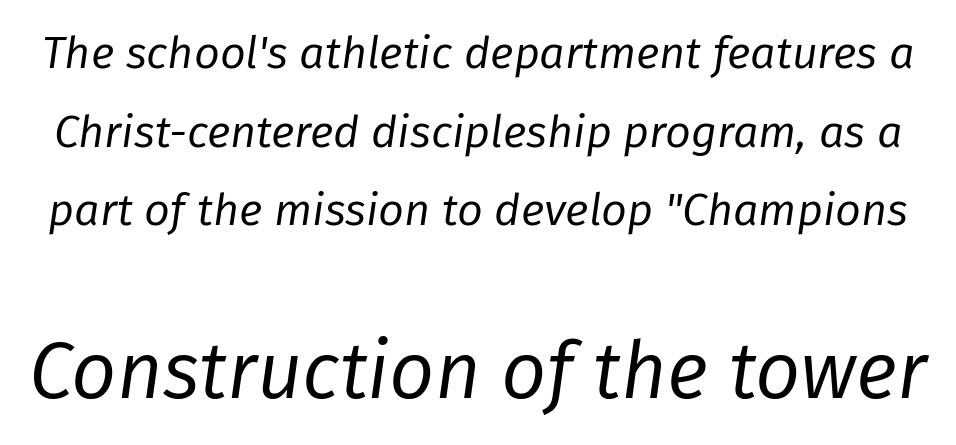
{"italic": "yes", "lean": "right", "slant_degrees": 8, "bold": "no", "weight": "regular", "width": "normal", "stroke_contrast": "low", "x_height": "medium", "monospaced": "no", "underline": "no", "line_spacing_ratio": 1.75, "letter_spacing": "normal", "letter_spacing_em": 0.0, "larger_block": "second", "size_ratio": 1.76, "glyph_px": 79}
